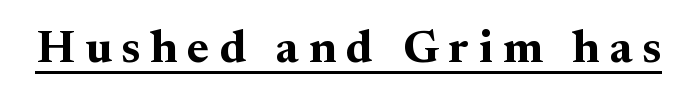
{"serif": "yes", "italic": "no", "bold": "yes", "weight": "bold", "width": "normal", "stroke_contrast": "medium", "x_height": "small", "monospaced": "no", "underline": "yes", "letter_spacing": "wide", "letter_spacing_em": 0.21, "glyph_px": 47}
